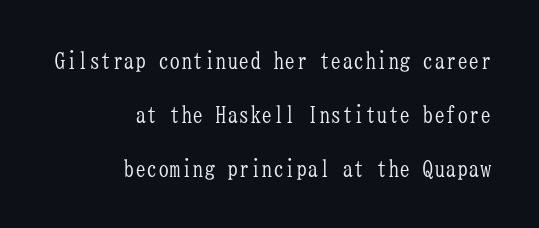
{"italic": "no", "bold": "no", "underline": "no", "align": "right", "line_spacing": "loose", "line_spacing_ratio": 2.34, "letter_spacing": "normal", "letter_spacing_em": 0.0, "glyph_px": 23}
